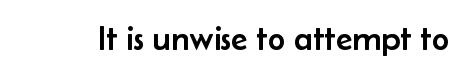
The letterforms sit shoulder to shoulder at normal distance. Bare-footed words on every line. These lines are composed in type without serifs. The passage shown is typed in a proportional face where columns would drift. Quick note: not italic, upright.
